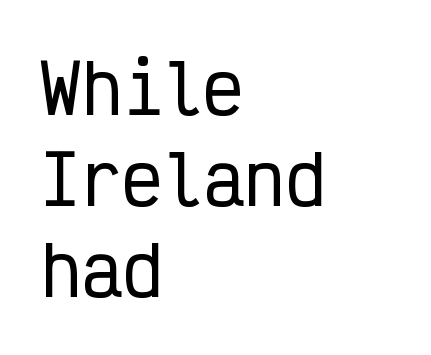
The image shows 68 px condensed sans-serif type, upright, monospaced; set left-aligned, normal line spacing (1.34x), normal letter spacing, not underlined; low stroke contrast and a medium x-height.
